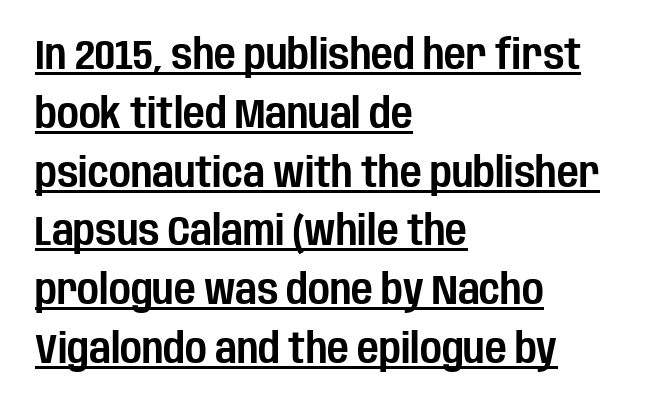
A roman cut, with each character standing at attention. A normal amount of white space separates one row of letters from the next. Does the copy run flush right? No — it runs flush left. Between one letter and the next there's only the usual sliver of space.
